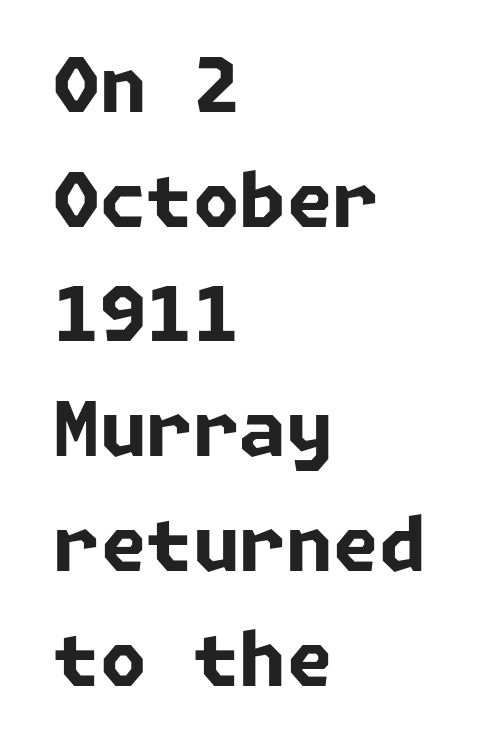
The image shows 75 px bold sans-serif type; set left-aligned, normal line spacing (1.53x), normal letter spacing, not underlined; low stroke contrast and a medium x-height.
